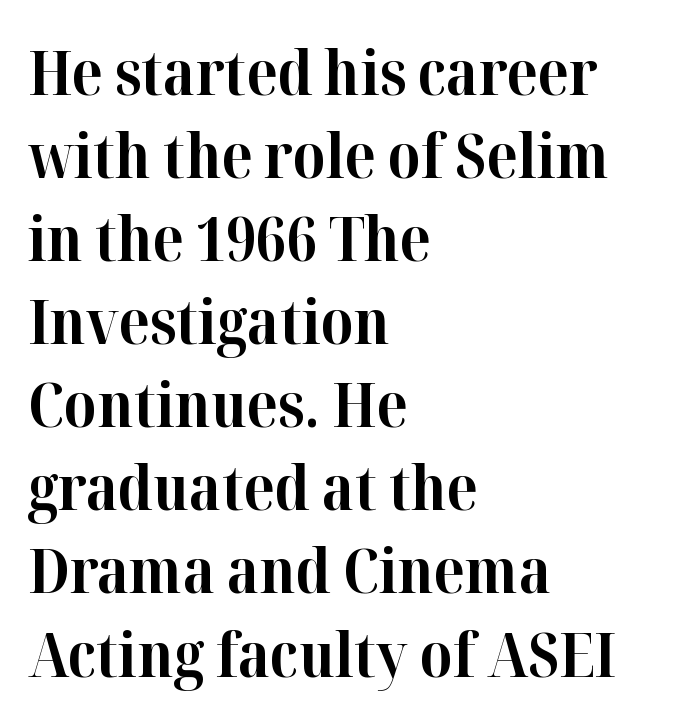
{"serif": "yes", "italic": "no", "bold": "yes", "weight": "bold", "width": "normal", "stroke_contrast": "high", "x_height": "medium", "monospaced": "no", "underline": "no", "align": "left", "line_spacing": "normal", "line_spacing_ratio": 1.34, "letter_spacing": "normal", "letter_spacing_em": 0.0, "glyph_px": 62}
